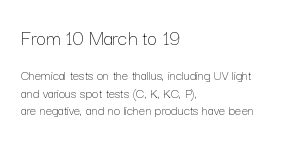
Nope, not italic — everything's standing straight. Counters stay open thanks to moderate or lighter strokes. The upper block of text is set noticeably larger than the block beneath it. Between one letter and the next there's only the usual sliver of space. Which margin do the lines hug? The left one — the right edge is uneven. The space beneath each line is pristine and unruled.
